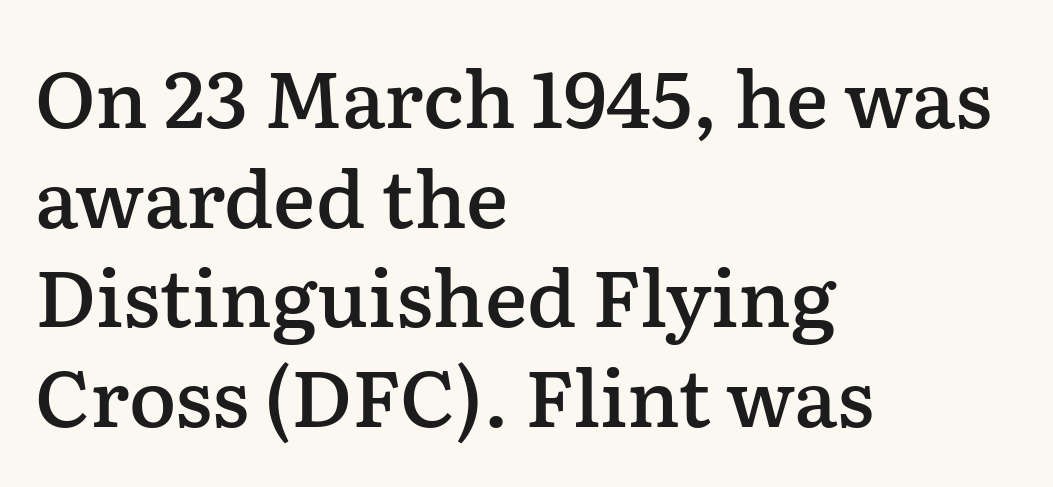
Q: Is the text bold? A: Semi-bold.
Q: Is the text italic (slanted)? A: No, it is upright.
Q: Is the typeface a serif or a sans-serif typeface? A: Serif.
Q: Is the text underlined? A: No.
Q: How is the paragraph aligned? A: Left-aligned.
Q: Is the spacing between letters normal or unusually wide? A: Normal.
Q: Is the spacing between lines tight, normal or loose? A: Normal.
Q: Width (condensed, normal, or wide)? A: Normal.
Q: Stroke contrast? A: Low.
Q: x-height? A: Medium.
Q: Monospaced? A: No.
